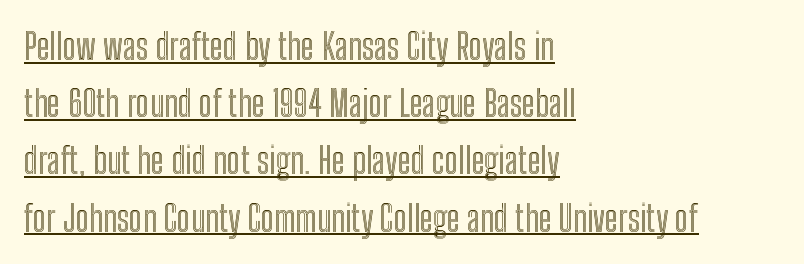
The image shows 36 px condensed type, upright; set left-aligned, normal line spacing (1.59x), normal letter spacing, underlined; a medium x-height.
